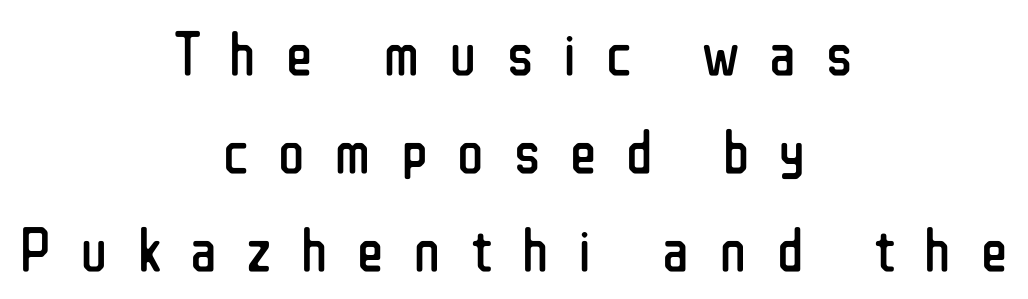
To sum up the face: it is a sans, with no serifs. No italicization has been applied; the sample stays upright. Words appear elongated and porous because spacing is wide. This rendering features lettering with no underline. Horizontal bands of white between lines are of average thickness. Centered paragraph, ragged on both sides.
